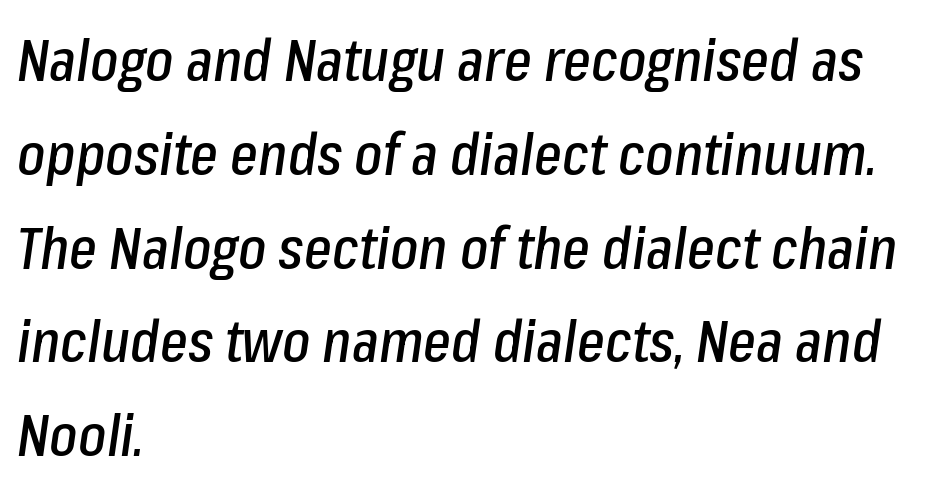
Q: Is the text italic (slanted)? A: Yes, it leans right by about 8 degrees.
Q: Is the text underlined? A: No.
Q: How is the paragraph aligned? A: Left-aligned.
Q: Is the spacing between letters normal or unusually wide? A: Normal.
Q: Is the spacing between lines tight, normal or loose? A: Normal.
Q: Width (condensed, normal, or wide)? A: Condensed.
Q: Stroke contrast? A: Low.
Q: x-height? A: Medium.
Q: Monospaced? A: No.
